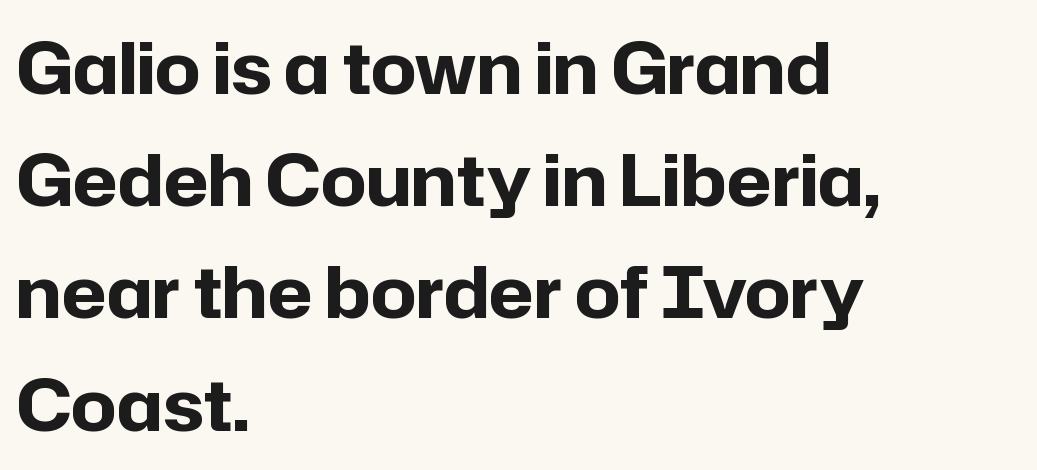
These words are printed bold, with thick strokes throughout. Casual observation: everything's shoved over to the left. This block has exactly the height ordinary leading produces. Tracking here is standard; glyphs follow each other at the usual distance. These lines are rendered in a variable-pitch font. Anything drawn beneath the words? Only blank space.
